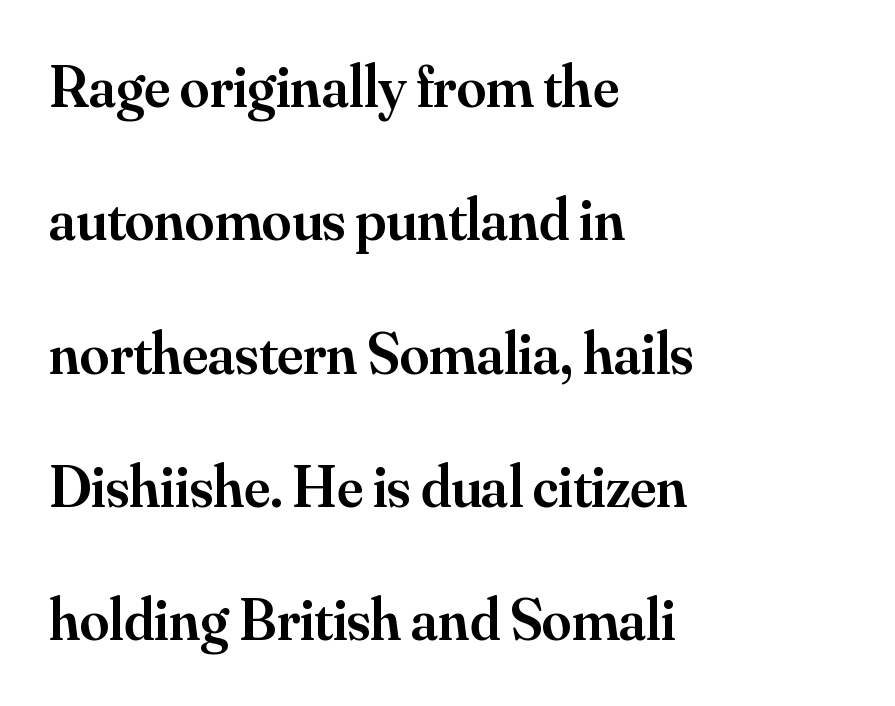
Q: Is the text bold? A: Semi-bold.
Q: Is the text italic (slanted)? A: No, it is upright.
Q: Is the typeface a serif or a sans-serif typeface? A: Serif.
Q: Is the text underlined? A: No.
Q: How is the paragraph aligned? A: Left-aligned.
Q: Is the spacing between letters normal or unusually wide? A: Normal.
Q: Is the spacing between lines tight, normal or loose? A: Loose.
Q: Width (condensed, normal, or wide)? A: Normal.
Q: Stroke contrast? A: Medium.
Q: x-height? A: Small.
Q: Monospaced? A: No.
